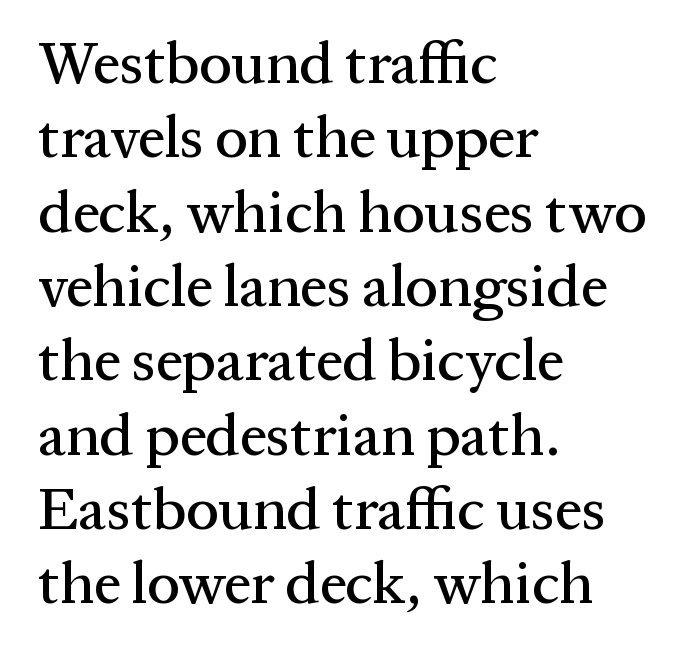
The image shows 59 px serif type, upright; set left-aligned, normal line spacing (1.26x), normal letter spacing, not underlined; medium stroke contrast and a medium x-height.
